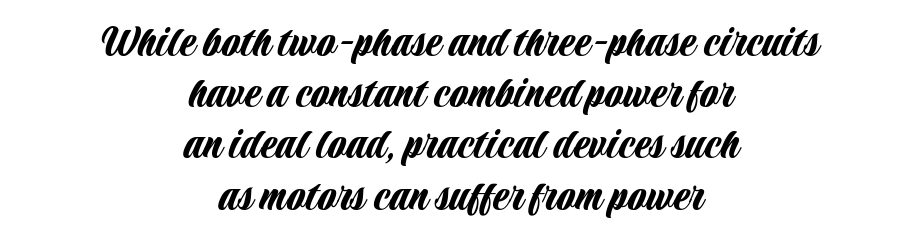
In terms of leading, this rendering errs on the cramped side. Proportional: the letters do not fall into vertical columns. Note: no serifs on the glyphs. Is the letter spacing exaggerated? No — it looks like the ordinary default.
